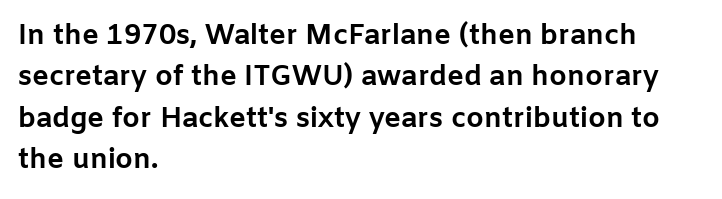
The image shows 28 px bold sans-serif type, upright; set left-aligned, normal line spacing (1.48x), normal letter spacing, not underlined; low stroke contrast and a medium x-height.
